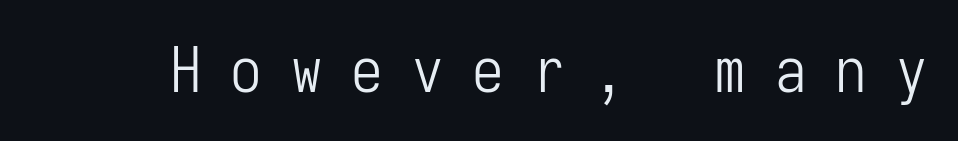
The image shows 63 px light, condensed sans-serif type, upright, monospaced; set unusually wide letter spacing (+0.46 em), not underlined; low stroke contrast and a medium x-height.
